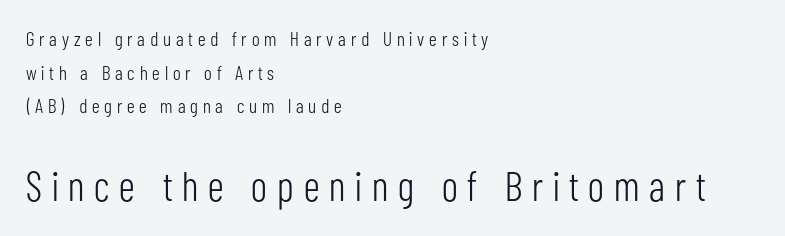
The letters carry no serifs — their stems end cleanly without finishing strokes. Reading down the block, your eye returns to a fixed left position each line. The face used here appears at its bigger size in the lower chunk. The face used here is rendered with a markedly widened letterfit.
